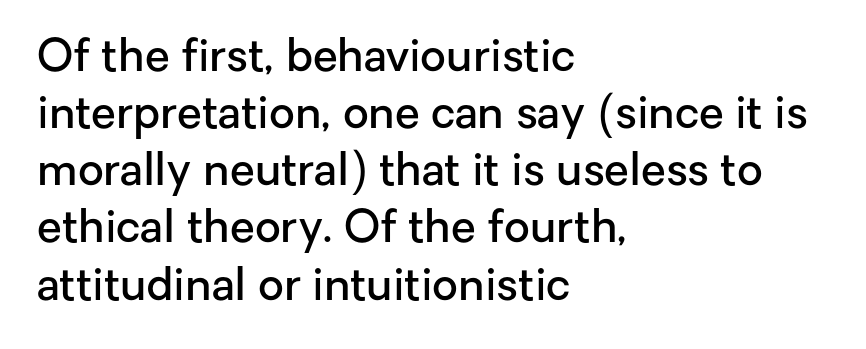
The image shows 45 px semibold sans-serif type, upright; set left-aligned, normal line spacing (1.27x), normal letter spacing, not underlined; low stroke contrast and a medium x-height.
